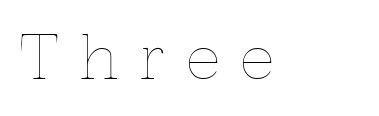
Q: Is the text bold? A: No.
Q: Is the text italic (slanted)? A: No, it is upright.
Q: Is the text underlined? A: No.
Q: How is the paragraph aligned? A: Left-aligned.
Q: Is the spacing between letters normal or unusually wide? A: Unusually wide.
Q: Width (condensed, normal, or wide)? A: Normal.
Q: x-height? A: Medium.
Q: Monospaced? A: No.
